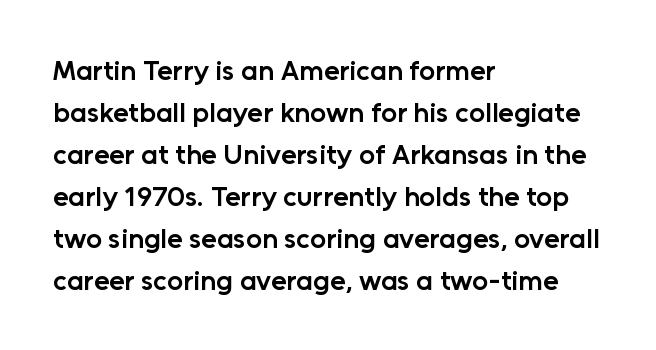
Spacing verdict: proportional, widths tailored to each character. Compared with a centered layout, this one pins lines to the left instead. As a designer I'd log this as weight 600, semibold. Style check: upright. Normally led — the rows are evenly, conventionally spaced. Nothing unusual about the tracking: characters are spaced as the font intends.
